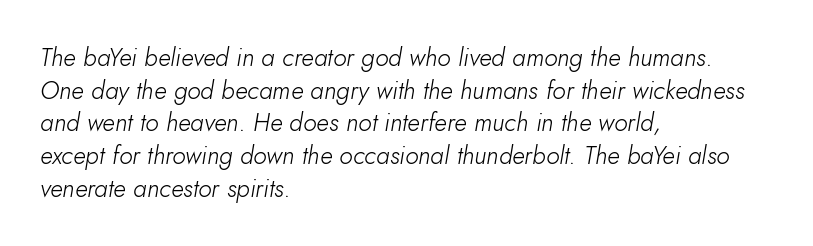
The image shows 25 px text type, italic (leaning right); set left-aligned, normal line spacing (1.31x), normal letter spacing, not underlined.
